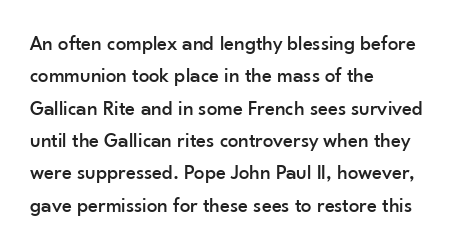
{"italic": "no", "underline": "no", "align": "left", "line_spacing": "normal", "line_spacing_ratio": 1.54, "letter_spacing": "normal", "letter_spacing_em": 0.0, "glyph_px": 21}
